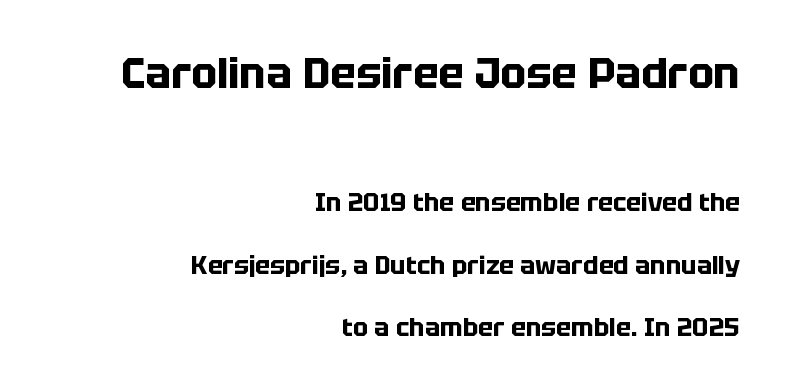
Q: Is the text bold? A: Yes.
Q: Is the text italic (slanted)? A: No, it is upright.
Q: Is the typeface a serif or a sans-serif typeface? A: Sans-serif.
Q: Is the text underlined? A: No.
Q: How is the paragraph aligned? A: Right-aligned.
Q: Is the spacing between letters normal or unusually wide? A: Normal.
Q: Is the spacing between lines tight, normal or loose? A: Loose.
Q: Which block of text is set in a larger size, the first (top) or the second (bottom)? A: The first (top) one.
Q: Width (condensed, normal, or wide)? A: Normal.
Q: Stroke contrast? A: Low.
Q: x-height? A: Large.
Q: Monospaced? A: No.
